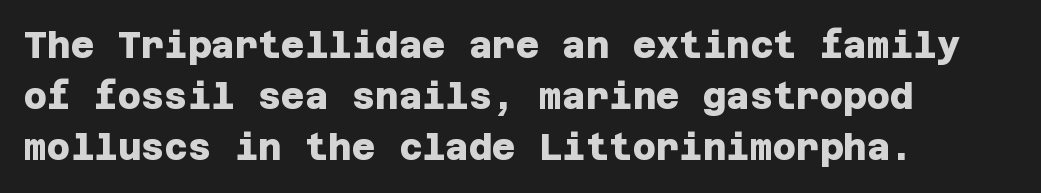
Q: Is the text bold? A: Yes.
Q: Is the typeface a serif or a sans-serif typeface? A: Sans-serif.
Q: Is the text underlined? A: No.
Q: How is the paragraph aligned? A: Left-aligned.
Q: Is the spacing between letters normal or unusually wide? A: Normal.
Q: Is the spacing between lines tight, normal or loose? A: Normal.
Q: Width (condensed, normal, or wide)? A: Normal.
Q: Stroke contrast? A: Low.
Q: x-height? A: Large.
